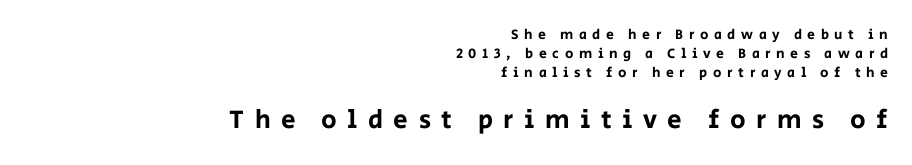
{"italic": "no", "underline": "no", "align": "right", "line_spacing": "normal", "line_spacing_ratio": 1.34, "letter_spacing": "wide", "letter_spacing_em": 0.4, "larger_block": "second", "size_ratio": 1.86, "glyph_px": 26}
